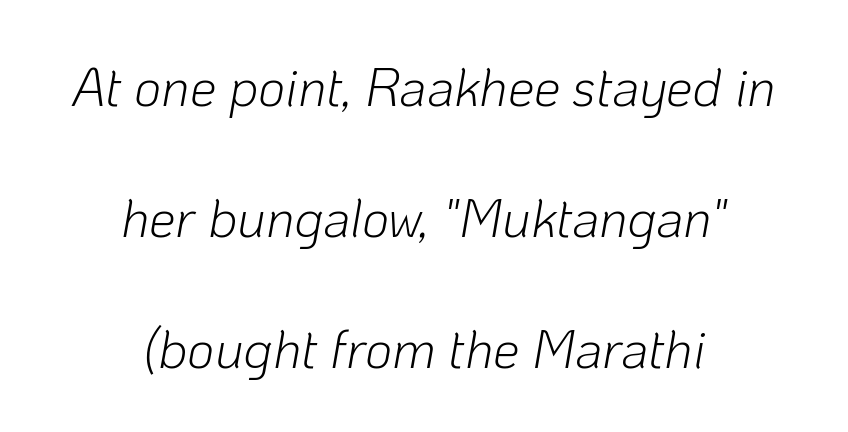
{"italic": "yes", "lean": "right", "slant_degrees": 10, "bold": "no", "weight": "light", "width": "normal", "stroke_contrast": "low", "x_height": "medium", "monospaced": "no", "underline": "no", "align": "center", "line_spacing": "loose", "line_spacing_ratio": 2.47, "letter_spacing": "normal", "letter_spacing_em": 0.0, "glyph_px": 53}
